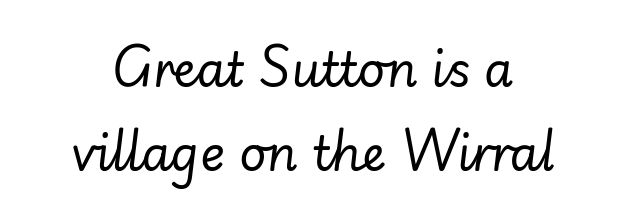
{"italic": "yes", "lean": "right", "slant_degrees": 7, "bold": "no", "weight": "regular", "width": "normal", "stroke_contrast": "low", "x_height": "small", "monospaced": "no", "underline": "no", "align": "center", "line_spacing_ratio": 1.79, "letter_spacing": "normal", "letter_spacing_em": 0.0, "glyph_px": 47}
